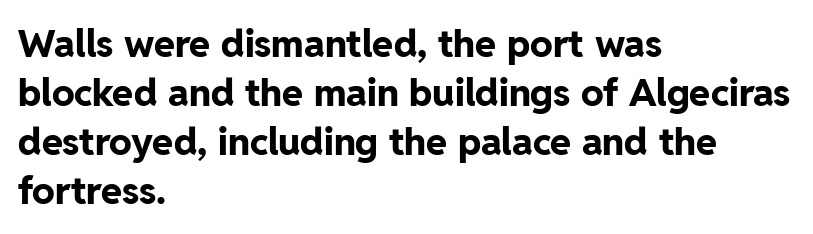
The image shows 38 px bold sans-serif type, upright; set left-aligned, normal line spacing (1.29x), normal letter spacing, not underlined; low stroke contrast and a medium x-height.
